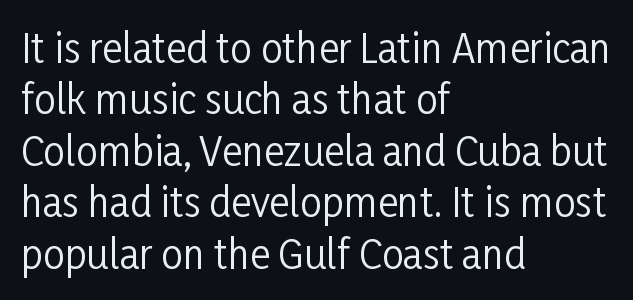
The image shows 39 px regular-weight, condensed sans-serif type, upright; set left-aligned, normal line spacing (1.32x), normal letter spacing, not underlined; low stroke contrast and a medium x-height.
